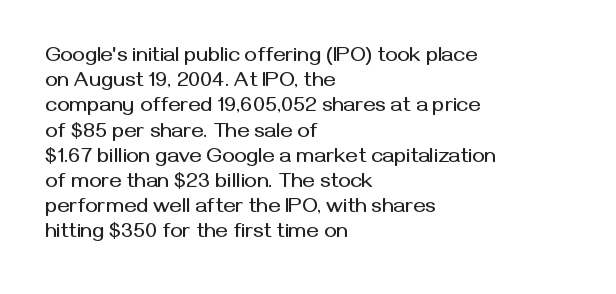
{"italic": "no", "underline": "no", "align": "left", "line_spacing_ratio": 1.2, "letter_spacing": "normal", "letter_spacing_em": 0.0, "glyph_px": 21}
